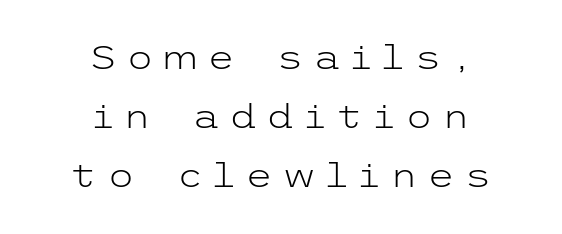
Q: Is the text bold? A: No.
Q: Is the text italic (slanted)? A: No, it is upright.
Q: Is the typeface a serif or a sans-serif typeface? A: Sans-serif.
Q: Is the text underlined? A: No.
Q: How is the paragraph aligned? A: Centered.
Q: Is the spacing between letters normal or unusually wide? A: Unusually wide.
Q: Width (condensed, normal, or wide)? A: Wide.
Q: Stroke contrast? A: Low.
Q: x-height? A: Medium.
